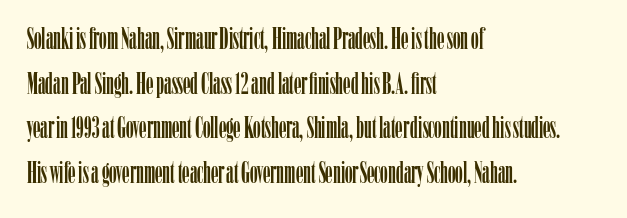
Where is the straight margin? On the left. This sample uses an upright cut, with every glyph sitting square on the baseline. The line texture is even and compact thanks to regular tracking. This block has exactly the height ordinary leading produces.
